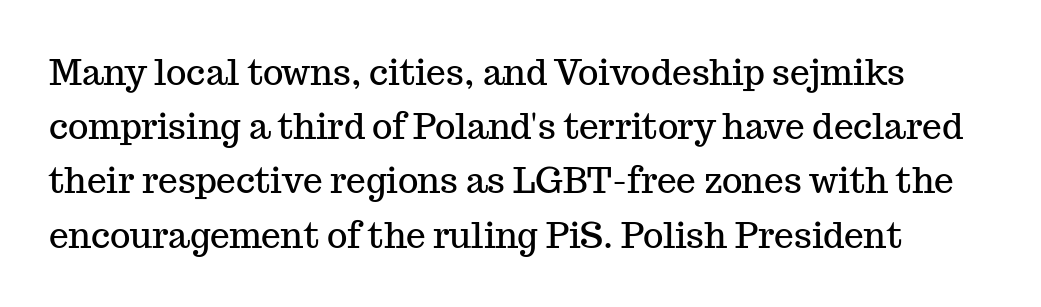
Plain, unruled lines of type. The characters display serif detailing at their extremities. A typesetter would mark this as roman, not italic. If you measured baseline to baseline, you'd find a middling distance.
